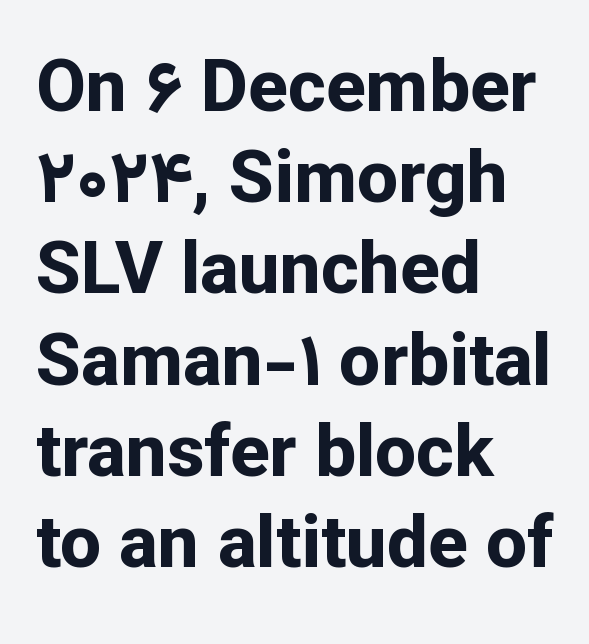
{"serif": "no", "italic": "no", "bold": "yes", "weight": "bold", "width": "normal", "stroke_contrast": "low", "x_height": "medium", "monospaced": "no", "underline": "no", "align": "left", "line_spacing": "normal", "line_spacing_ratio": 1.25, "letter_spacing": "normal", "letter_spacing_em": 0.0, "glyph_px": 73}
